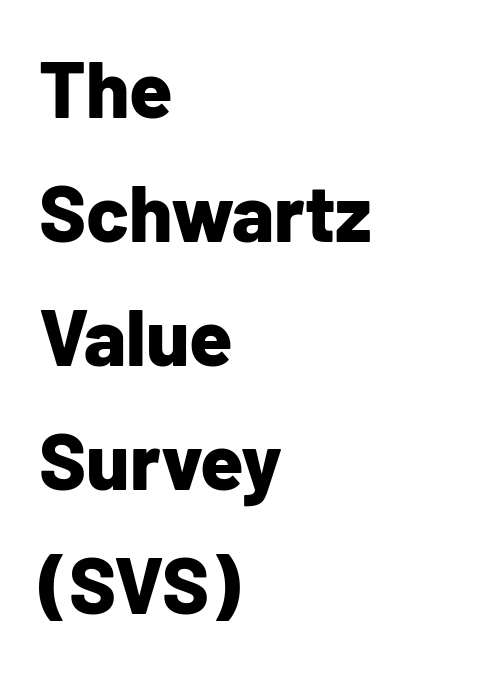
The image shows 79 px bold sans-serif type, upright; set left-aligned, normal line spacing (1.57x), normal letter spacing, not underlined; low stroke contrast and a medium x-height.
